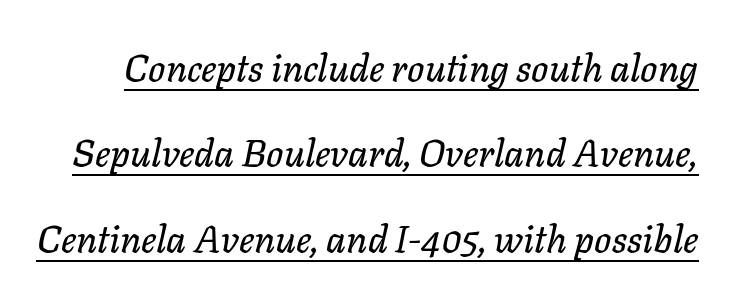
Tracking value appears to be zero — textbook default spacing. Every word sits above its own underline. This sample uses an oblique cut, with every glyph tilted off the vertical. The face used here is proportionally spaced, like ordinary book or web type. The vertical gap from one line to the next is large.
